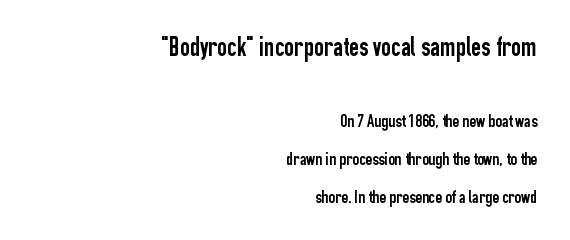
Is the lower block the larger one? No — the upper block carries the bigger type. Anything drawn beneath the words? Only blank space. This is the regular roman posture of the typeface. Characters follow at the spacing the type designer built in.
